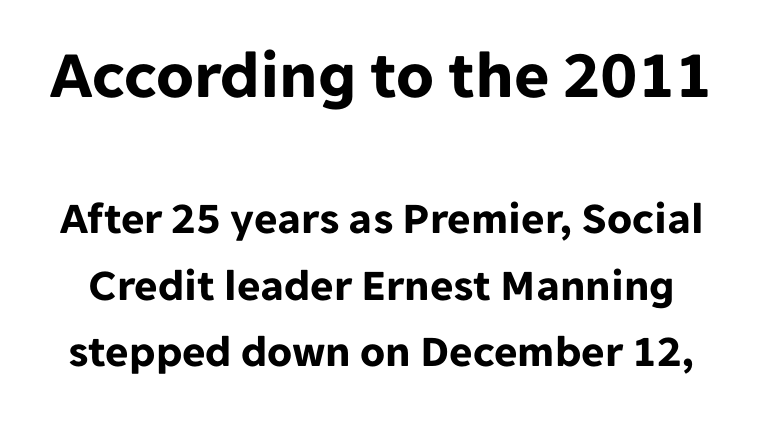
{"serif": "no", "italic": "no", "bold": "yes", "weight": "bold", "width": "normal", "stroke_contrast": "low", "x_height": "medium", "monospaced": "no", "underline": "no", "line_spacing": "normal", "line_spacing_ratio": 1.47, "letter_spacing": "normal", "letter_spacing_em": 0.0, "larger_block": "first", "size_ratio": 1.51, "glyph_px": 68}
